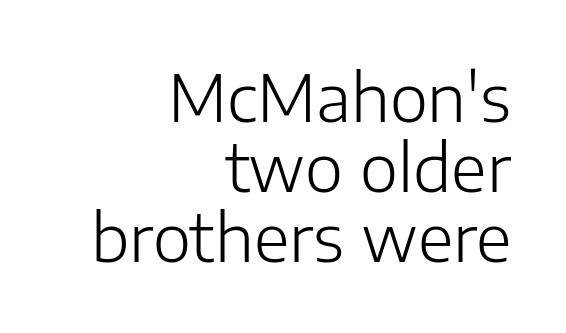
Q: Is the text bold? A: No.
Q: Is the text italic (slanted)? A: No, it is upright.
Q: Is the typeface a serif or a sans-serif typeface? A: Sans-serif.
Q: Is the text underlined? A: No.
Q: How is the paragraph aligned? A: Right-aligned.
Q: Is the spacing between letters normal or unusually wide? A: Normal.
Q: Is the spacing between lines tight, normal or loose? A: Tight.
Q: Width (condensed, normal, or wide)? A: Normal.
Q: Stroke contrast? A: Low.
Q: x-height? A: Medium.
Q: Monospaced? A: No.
